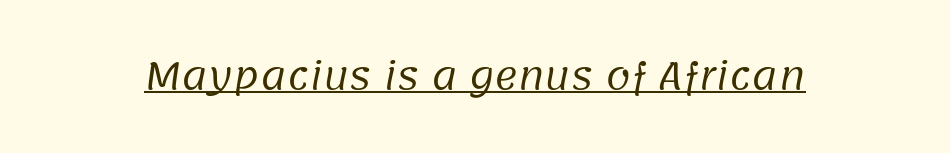
The sample's only ornament is a line tracing under the words. Letter spacing: default. Stroke terminals: plain, sans-serif. Looks like regular typesetting: each glyph gets only the width it needs.
